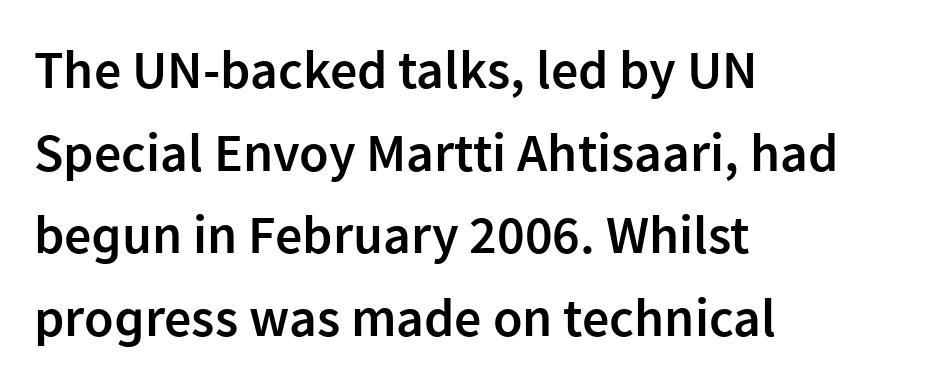
{"serif": "no", "italic": "no", "bold": "semi", "weight": "semibold", "width": "normal", "stroke_contrast": "low", "x_height": "medium", "monospaced": "no", "underline": "no", "align": "left", "line_spacing": "normal", "line_spacing_ratio": 1.53, "letter_spacing": "normal", "letter_spacing_em": 0.0, "glyph_px": 54}
